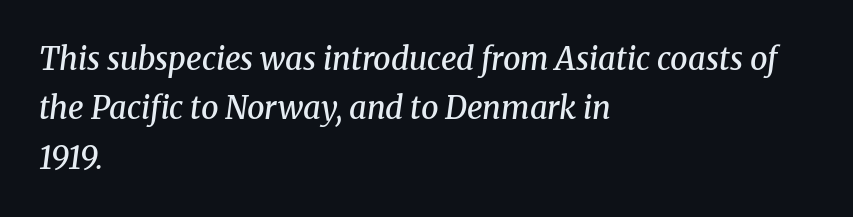
{"serif": "yes", "italic": "yes", "lean": "right", "slant_degrees": 8, "bold": "semi", "weight": "semibold", "width": "normal", "stroke_contrast": "medium", "x_height": "medium", "monospaced": "no", "underline": "no", "align": "left", "line_spacing": "normal", "line_spacing_ratio": 1.59, "letter_spacing": "normal", "letter_spacing_em": 0.0, "glyph_px": 31}
